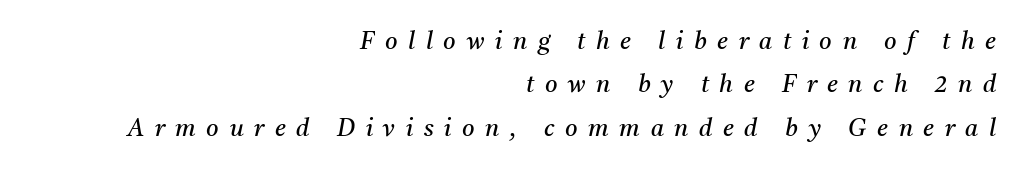
Q: Is the text bold? A: No.
Q: Is the text italic (slanted)? A: Yes, it leans right by about 11 degrees.
Q: Is the text underlined? A: No.
Q: How is the paragraph aligned? A: Right-aligned.
Q: Is the spacing between letters normal or unusually wide? A: Unusually wide.
